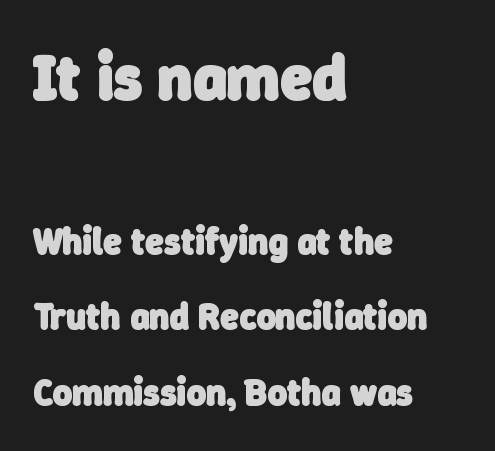
Weight: bold. Lines of text with bare space underneath. If you measured baseline to baseline, you'd find a long distance. Is the block centered? No — it sits flush against the left margin.
